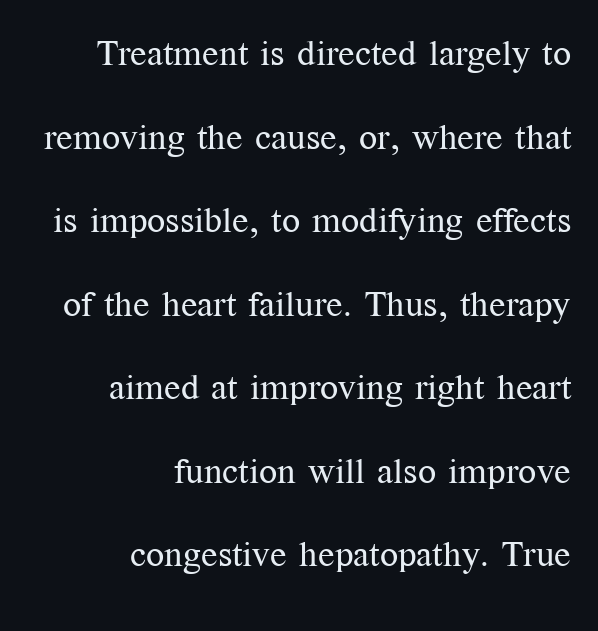
The image shows 36 px regular-weight serif type, upright; set right-aligned, loose line spacing (2.32x), normal letter spacing, not underlined; medium stroke contrast and a medium x-height.
